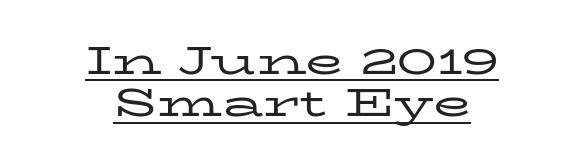
{"serif": "yes", "italic": "no", "bold": "no", "weight": "regular", "width": "wide", "stroke_contrast": "low", "x_height": "medium", "monospaced": "no", "underline": "yes", "align": "center", "line_spacing": "tight", "line_spacing_ratio": 1.08, "letter_spacing": "normal", "letter_spacing_em": 0.0, "glyph_px": 39}
